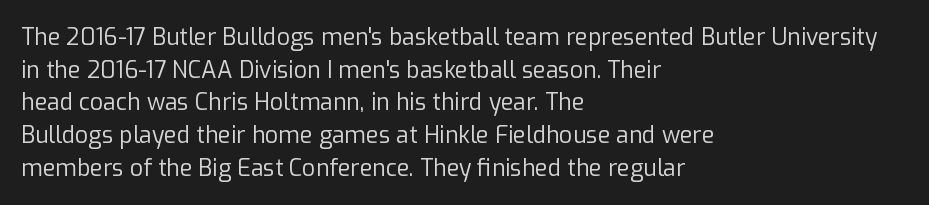
Q: Is the text bold? A: No.
Q: Is the text italic (slanted)? A: No, it is upright.
Q: Is the text underlined? A: No.
Q: How is the paragraph aligned? A: Left-aligned.
Q: Is the spacing between letters normal or unusually wide? A: Normal.
Q: Is the spacing between lines tight, normal or loose? A: Normal.
